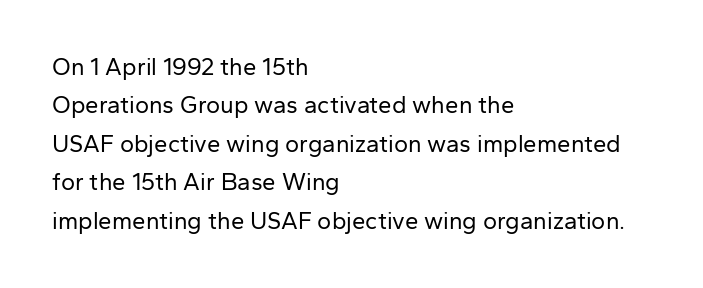
The image shows 24 px text type, upright; set left-aligned, normal line spacing (1.6x), normal letter spacing, not underlined.
